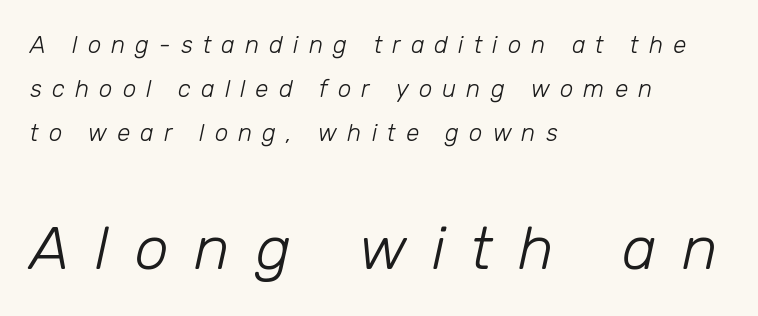
Q: Is the text bold? A: No.
Q: Is the text italic (slanted)? A: Yes, it leans right by about 12 degrees.
Q: Is the text underlined? A: No.
Q: How is the paragraph aligned? A: Left-aligned.
Q: Is the spacing between letters normal or unusually wide? A: Unusually wide.
Q: Which block of text is set in a larger size, the first (top) or the second (bottom)? A: The second (bottom) one.
Q: Width (condensed, normal, or wide)? A: Normal.
Q: Stroke contrast? A: Low.
Q: x-height? A: Medium.
Q: Monospaced? A: No.
